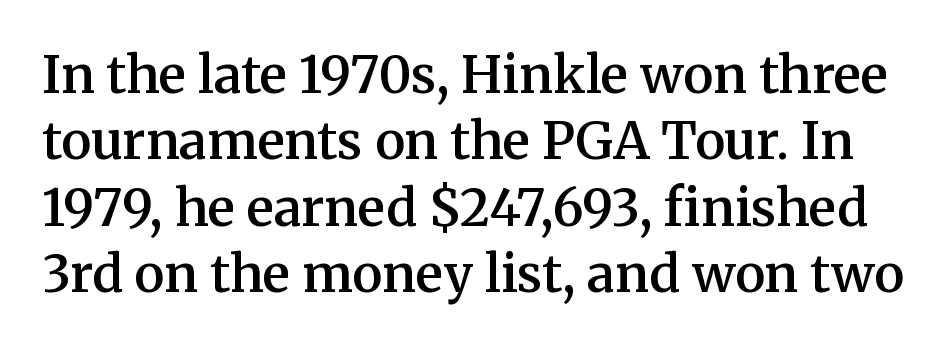
The image shows 51 px semibold serif type, upright; set normal line spacing (1.3x), normal letter spacing, not underlined; medium stroke contrast and a medium x-height.
